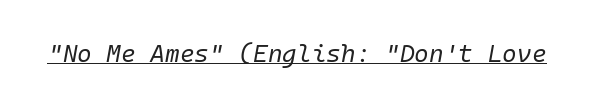
The type is set solid horizontally, with unmodified tracking. The whole block is typeset with a tilt. This rendering features underlined lettering. On a weight scale, this lands at 450 or below.
